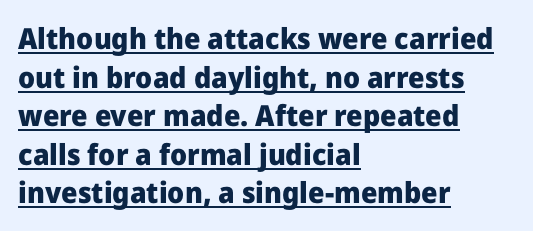
{"serif": "no", "italic": "no", "bold": "yes", "weight": "heavy", "width": "normal", "stroke_contrast": "low", "x_height": "medium", "monospaced": "no", "underline": "yes", "align": "left", "line_spacing": "normal", "line_spacing_ratio": 1.33, "letter_spacing": "normal", "letter_spacing_em": 0.0, "glyph_px": 29}
